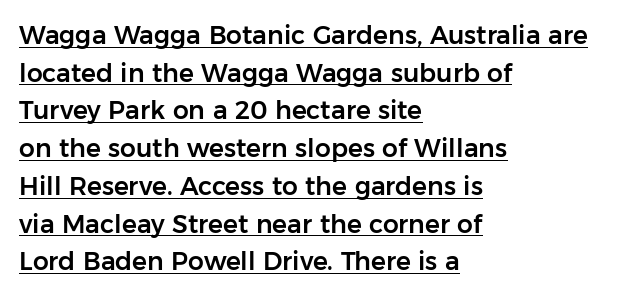
Interline gaps are of average width in this sample. The letterforms sit shoulder to shoulder at normal distance. Does a line run under the words? Yes, clearly. No italicization has been applied; the sample stays upright. Does the copy run flush right? No — it runs flush left.
